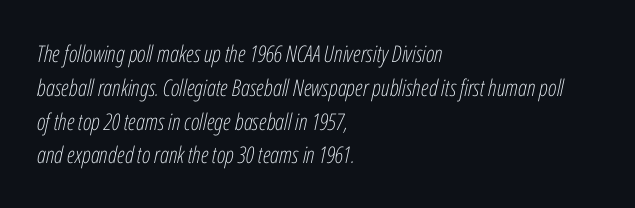
The image shows 23 px text type, italic (leaning right); set left-aligned, normal line spacing (1.47x), normal letter spacing, not underlined.
